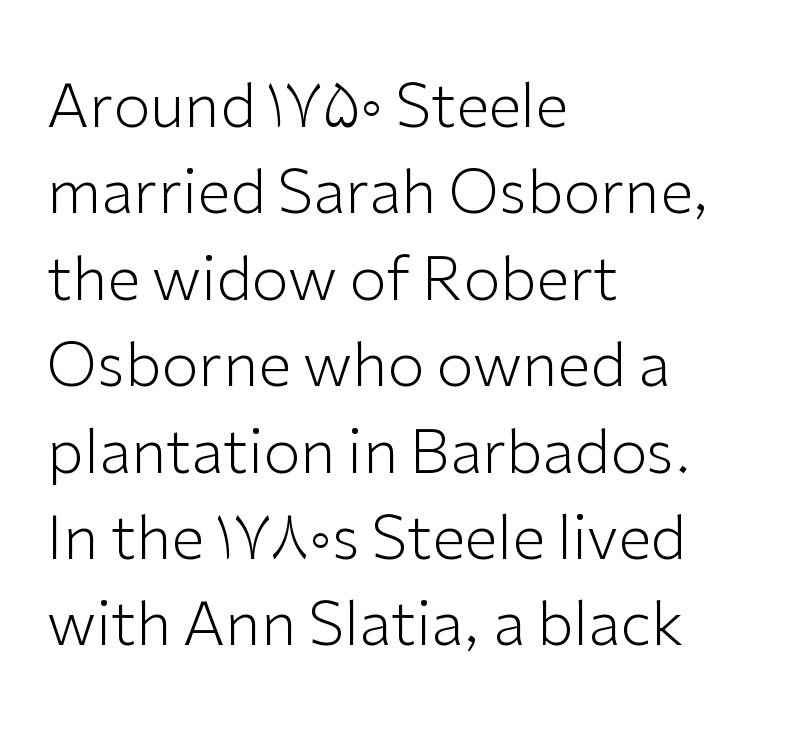
Quick note: interline space is typical. Ascenders rise straight up at ninety degrees. Every row of glyphs begins at an identical x-position on the left. This reads as an unemphasized weight, regular at the heaviest. Descender tails drop into unmarked territory.
